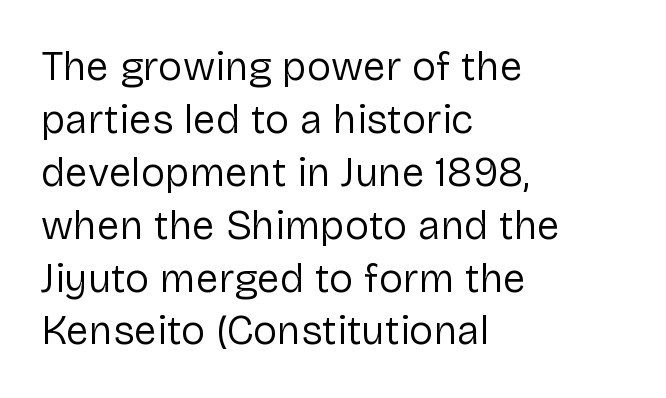
{"serif": "no", "italic": "no", "bold": "no", "weight": "regular", "width": "normal", "stroke_contrast": "low", "x_height": "medium", "monospaced": "no", "underline": "no", "align": "left", "line_spacing": "normal", "line_spacing_ratio": 1.29, "letter_spacing": "normal", "letter_spacing_em": 0.0, "glyph_px": 41}
